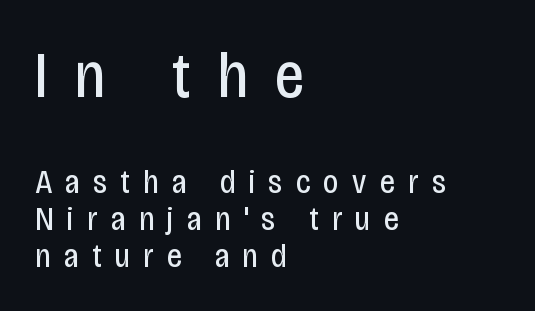
The image shows 66 px regular-weight, condensed sans-serif type, upright; set left-aligned, tight line spacing (1.12x), unusually wide letter spacing (+0.41 em), not underlined; the first (top) block is 2.0x larger; low stroke contrast and a large x-height.
